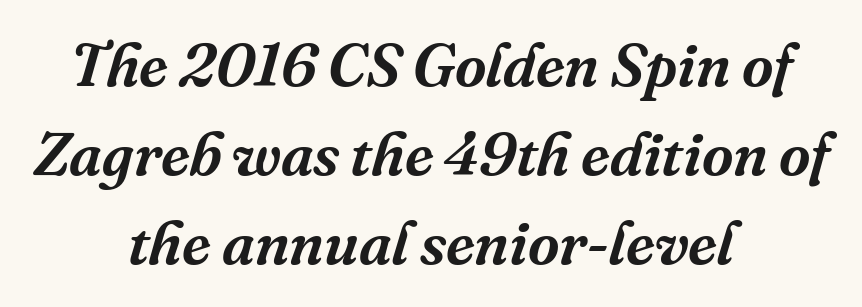
A centered setting, common on invitations and titles, is used for this passage. Here the glyphs are tracked normally, forming tight word shapes. The foot of each line stays bare and open. Posture: slanted. Line spacing here is normal.
